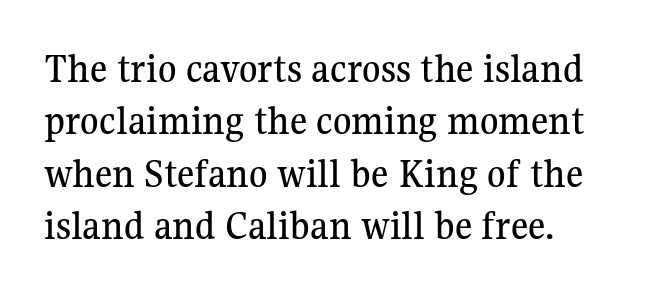
Q: Is the text italic (slanted)? A: No, it is upright.
Q: Is the typeface a serif or a sans-serif typeface? A: Serif.
Q: Is the text underlined? A: No.
Q: Is the spacing between letters normal or unusually wide? A: Normal.
Q: Is the spacing between lines tight, normal or loose? A: Normal.
Q: Width (condensed, normal, or wide)? A: Normal.
Q: Stroke contrast? A: Medium.
Q: x-height? A: Medium.
Q: Monospaced? A: No.
